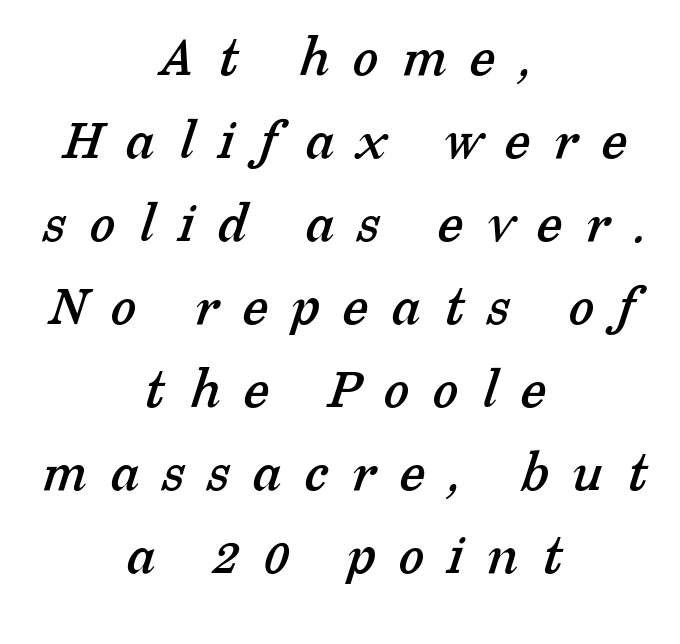
{"serif": "yes", "width": "normal", "stroke_contrast": "low", "x_height": "medium", "monospaced": "no", "underline": "no", "align": "center", "line_spacing": "normal", "line_spacing_ratio": 1.43, "letter_spacing": "wide", "letter_spacing_em": 0.41, "glyph_px": 58}
